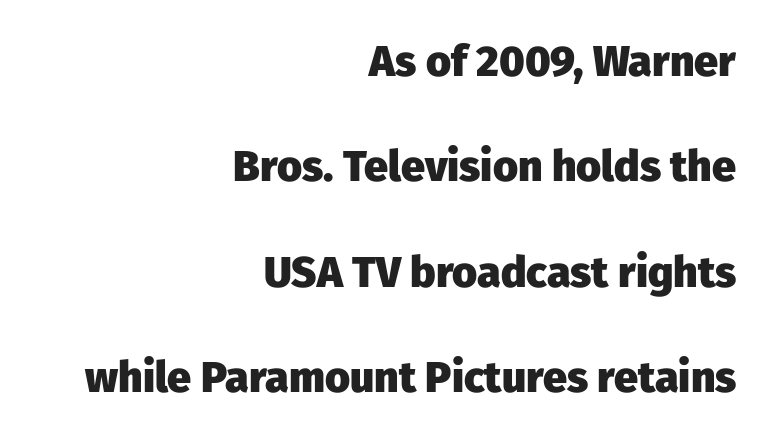
{"serif": "no", "italic": "no", "bold": "yes", "weight": "heavy", "width": "normal", "stroke_contrast": "low", "x_height": "medium", "monospaced": "no", "underline": "no", "align": "right", "line_spacing": "loose", "line_spacing_ratio": 2.45, "letter_spacing": "normal", "letter_spacing_em": 0.0, "glyph_px": 43}
